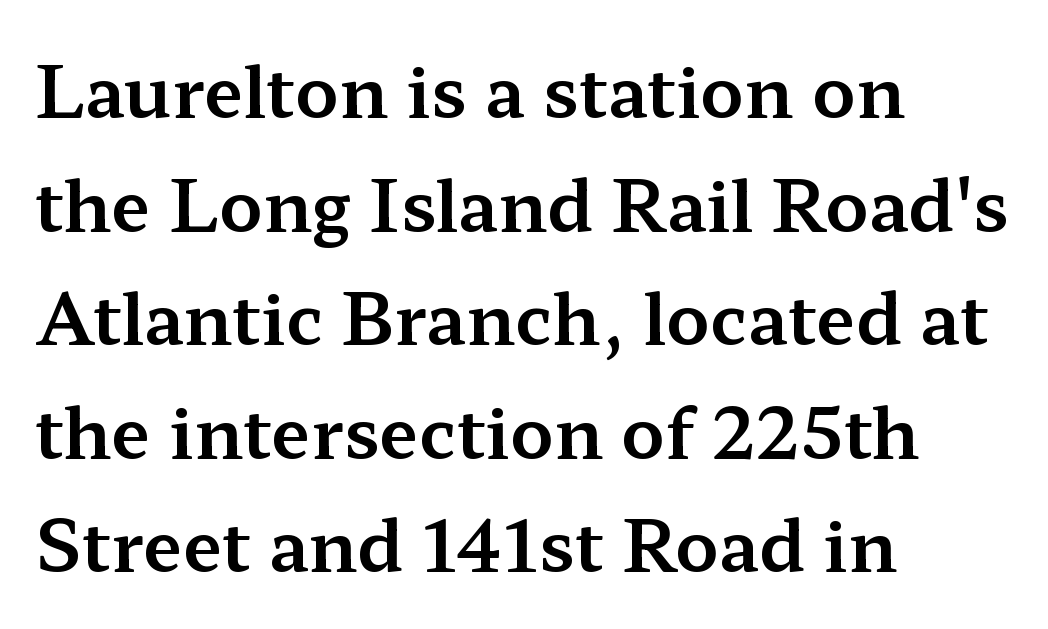
{"serif": "yes", "italic": "no", "width": "wide", "stroke_contrast": "medium", "x_height": "medium", "monospaced": "no", "underline": "no", "align": "left", "line_spacing": "normal", "line_spacing_ratio": 1.6, "letter_spacing": "normal", "letter_spacing_em": 0.0, "glyph_px": 71}
